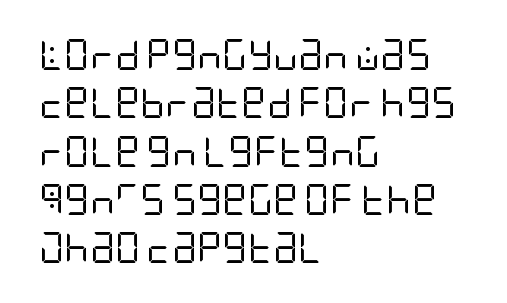
Q: Is the text bold? A: No.
Q: Is the text italic (slanted)? A: No, it is upright.
Q: Is the typeface a serif or a sans-serif typeface? A: Sans-serif.
Q: Is the text underlined? A: No.
Q: How is the paragraph aligned? A: Left-aligned.
Q: Is the spacing between letters normal or unusually wide? A: Normal.
Q: Is the spacing between lines tight, normal or loose? A: Normal.
Q: Width (condensed, normal, or wide)? A: Condensed.
Q: Stroke contrast? A: Low.
Q: x-height? A: Large.
